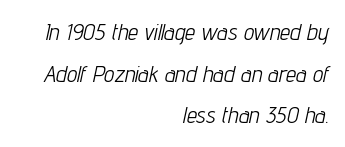
Stroke thickness stays within the range of a standard reading face or lighter. Default kerning and tracking; the words read as compact shapes. This sample is right-justified, so line beginnings fall wherever the words allow. This rendering features lettering with no underline. Slant detected: the letters are inclined.
